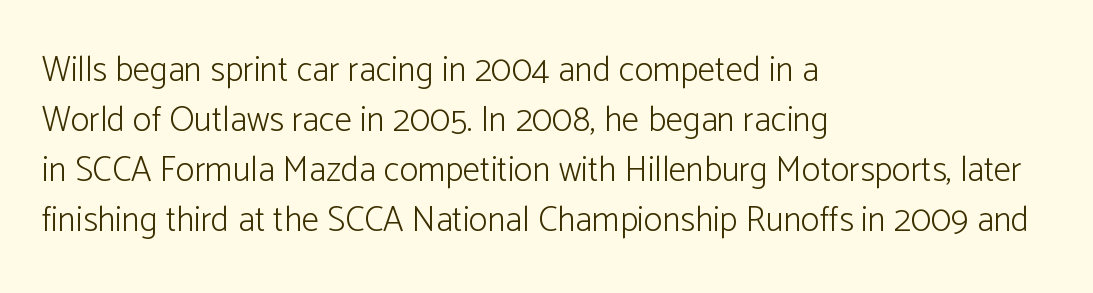
Reading down the block, your eye returns to a fixed left position each line. The typeface chosen for these lines omits serifs. Is the letter spacing exaggerated? No — it looks like the ordinary default. Glance below the letters and you will spot only blank space.
